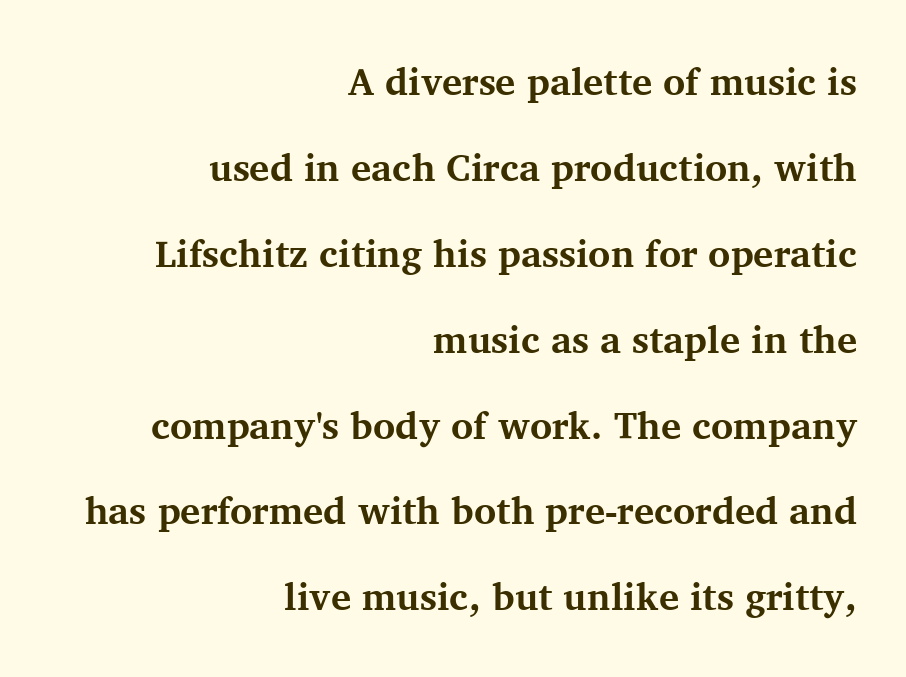
{"serif": "yes", "italic": "no", "bold": "yes", "weight": "bold", "width": "normal", "stroke_contrast": "medium", "x_height": "medium", "monospaced": "no", "underline": "no", "align": "right", "line_spacing": "loose", "line_spacing_ratio": 2.26, "letter_spacing": "normal", "letter_spacing_em": 0.0, "glyph_px": 38}
